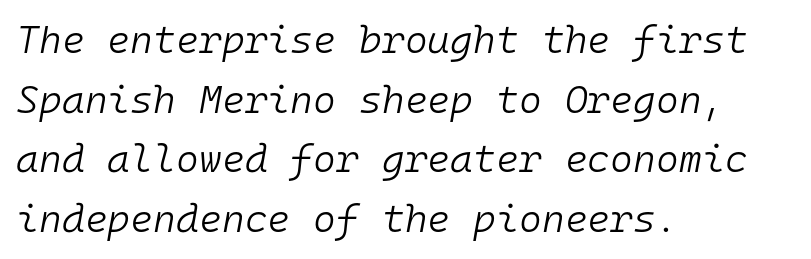
Q: Is the text bold? A: No.
Q: Is the text italic (slanted)? A: Yes, it leans right by about 10 degrees.
Q: Is the text underlined? A: No.
Q: How is the paragraph aligned? A: Left-aligned.
Q: Is the spacing between letters normal or unusually wide? A: Normal.
Q: Is the spacing between lines tight, normal or loose? A: Normal.
Q: Width (condensed, normal, or wide)? A: Normal.
Q: Stroke contrast? A: Low.
Q: x-height? A: Medium.
Q: Monospaced? A: Yes.
